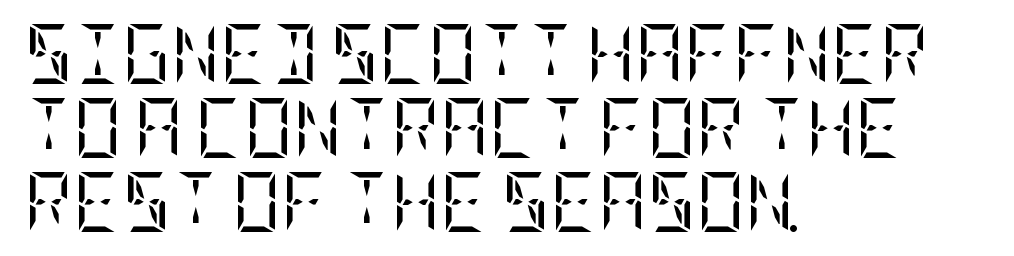
Q: Is the text bold? A: No.
Q: Is the text italic (slanted)? A: No, it is upright.
Q: Is the typeface a serif or a sans-serif typeface? A: Serif.
Q: Is the text underlined? A: No.
Q: How is the paragraph aligned? A: Left-aligned.
Q: Is the spacing between letters normal or unusually wide? A: Normal.
Q: Width (condensed, normal, or wide)? A: Condensed.
Q: Stroke contrast? A: Low.
Q: x-height? A: Large.
